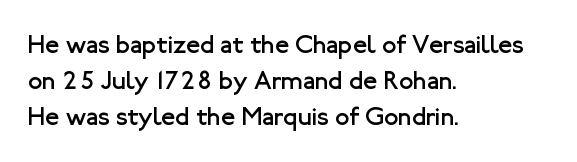
{"italic": "no", "bold": "no", "underline": "no", "align": "left", "line_spacing": "normal", "line_spacing_ratio": 1.38, "letter_spacing": "normal", "letter_spacing_em": 0.0, "glyph_px": 26}
